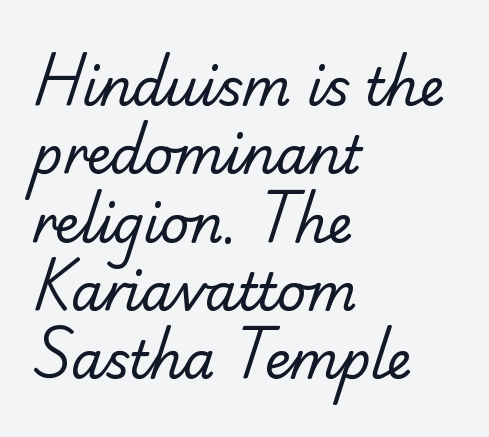
{"serif": "no", "bold": "no", "weight": "regular", "width": "normal", "stroke_contrast": "low", "x_height": "small", "monospaced": "no", "underline": "no", "align": "left", "line_spacing": "normal", "line_spacing_ratio": 1.34, "letter_spacing": "normal", "letter_spacing_em": 0.0, "glyph_px": 51}
